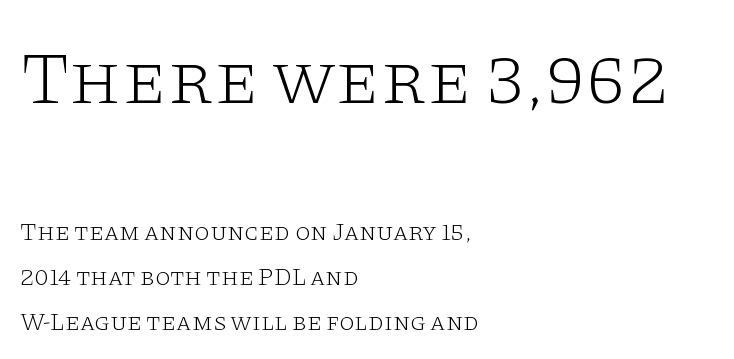
Q: Is the text bold? A: No.
Q: Is the text italic (slanted)? A: No, it is upright.
Q: Is the typeface a serif or a sans-serif typeface? A: Serif.
Q: Is the text underlined? A: No.
Q: How is the paragraph aligned? A: Left-aligned.
Q: Is the spacing between letters normal or unusually wide? A: Normal.
Q: Which block of text is set in a larger size, the first (top) or the second (bottom)? A: The first (top) one.
Q: Width (condensed, normal, or wide)? A: Wide.
Q: Stroke contrast? A: Low.
Q: x-height? A: Large.
Q: Monospaced? A: No.
